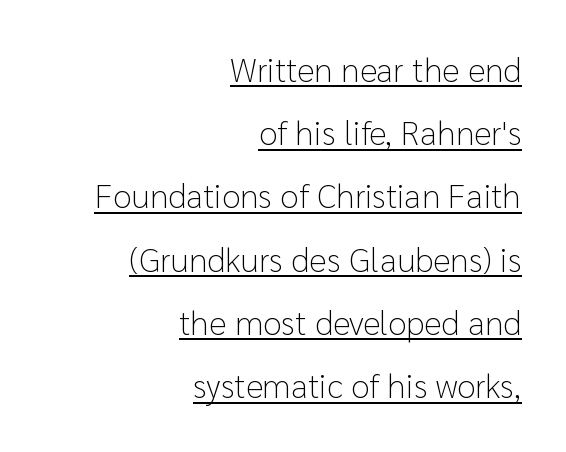
{"serif": "no", "italic": "no", "bold": "no", "weight": "light", "width": "normal", "stroke_contrast": "low", "x_height": "medium", "monospaced": "no", "underline": "yes", "align": "right", "line_spacing_ratio": 1.86, "letter_spacing": "normal", "letter_spacing_em": 0.0, "glyph_px": 34}
